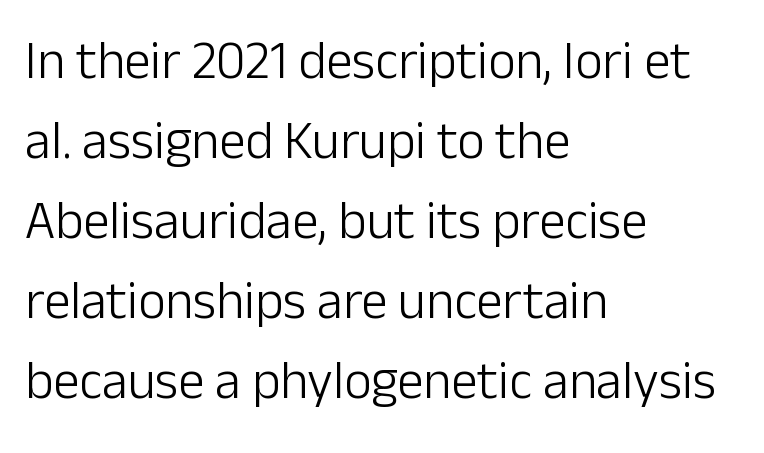
Q: Is the text bold? A: No.
Q: Is the text italic (slanted)? A: No, it is upright.
Q: Is the typeface a serif or a sans-serif typeface? A: Sans-serif.
Q: Is the text underlined? A: No.
Q: How is the paragraph aligned? A: Left-aligned.
Q: Is the spacing between letters normal or unusually wide? A: Normal.
Q: Is the spacing between lines tight, normal or loose? A: Normal.
Q: Width (condensed, normal, or wide)? A: Normal.
Q: Stroke contrast? A: Low.
Q: x-height? A: Medium.
Q: Monospaced? A: No.
